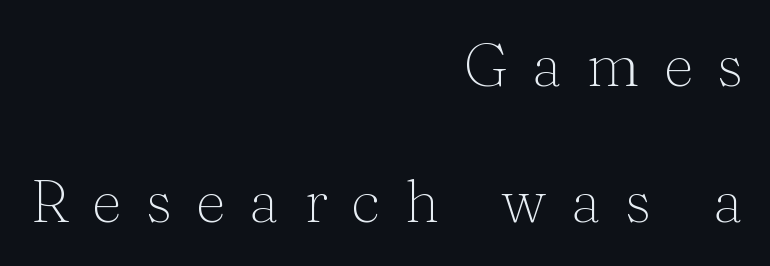
The image shows 60 px thin serif type, upright; set right-aligned, loose line spacing (2.27x), unusually wide letter spacing (+0.4 em), not underlined; medium stroke contrast and a medium x-height.
